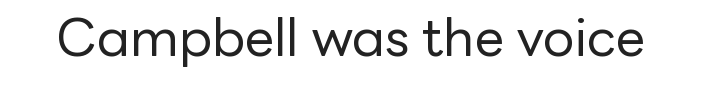
The image shows 53 px regular-weight sans-serif type, upright; set normal letter spacing, not underlined; low stroke contrast and a medium x-height.
